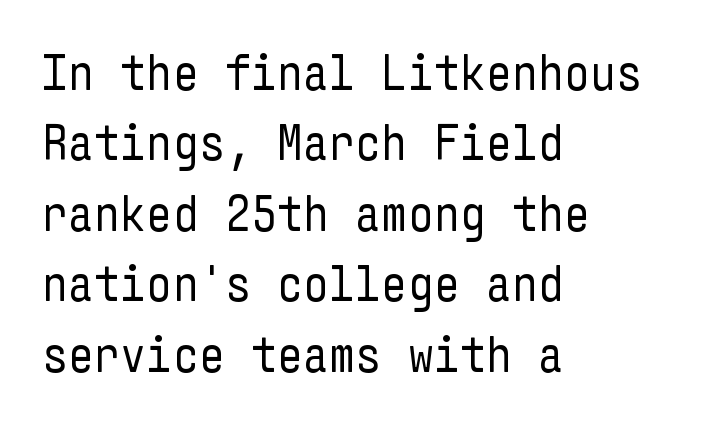
{"serif": "no", "italic": "no", "bold": "no", "weight": "regular", "width": "condensed", "stroke_contrast": "low", "x_height": "medium", "underline": "no", "align": "left", "line_spacing": "normal", "line_spacing_ratio": 1.38, "letter_spacing": "normal", "letter_spacing_em": 0.0, "glyph_px": 51}
